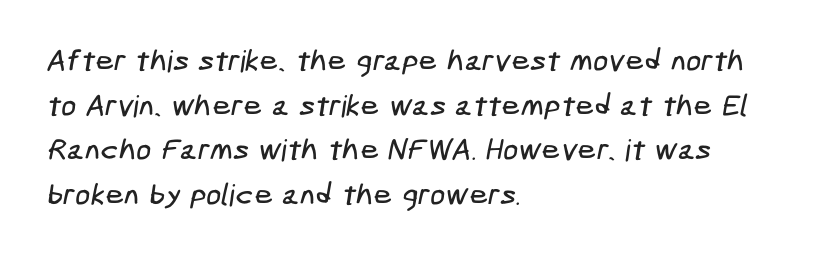
Descenders are the only things crossing below the line. The type is set solid horizontally, with unmodified tracking. The glyphs in this specimen are sans serif. Each line starts at the same left margin while the right side varies.
